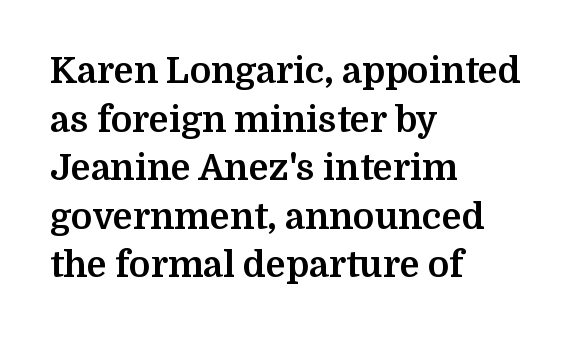
The image shows 36 px bold serif type, upright; set left-aligned, normal line spacing (1.35x), normal letter spacing, not underlined; medium stroke contrast and a medium x-height.
